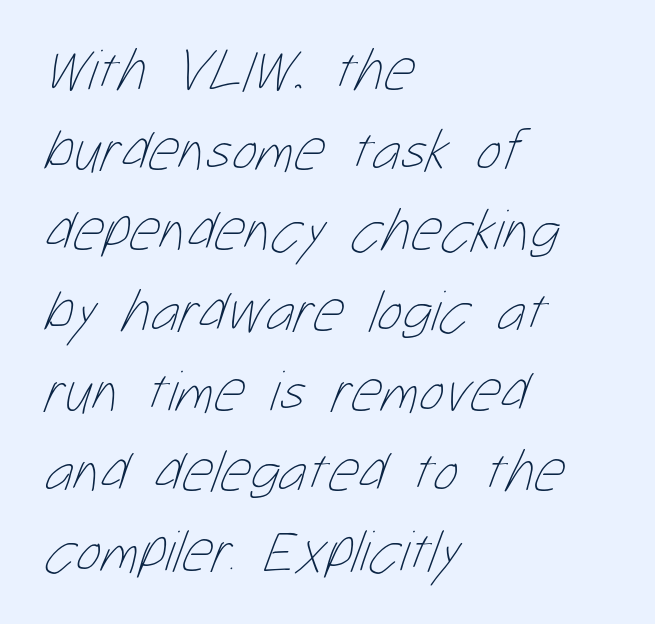
Q: Is the text bold? A: No.
Q: Is the text underlined? A: No.
Q: How is the paragraph aligned? A: Left-aligned.
Q: Is the spacing between letters normal or unusually wide? A: Normal.
Q: Is the spacing between lines tight, normal or loose? A: Normal.
Q: Width (condensed, normal, or wide)? A: Condensed.
Q: Stroke contrast? A: Low.
Q: x-height? A: Medium.
Q: Monospaced? A: No.
